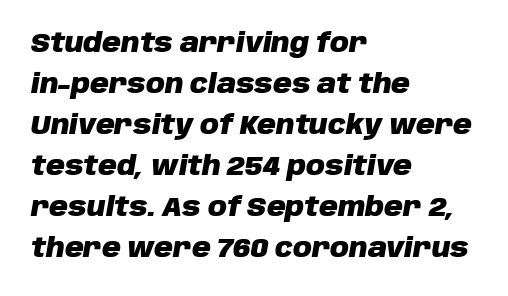
There's an unmistakable incline to the writing here. The passage shown is not underscored anywhere. Summary of vertical rhythm: regular, with standard interline spacing. What weight is shown? A full bold with thick strokes. This sample uses plain, unmodified letter spacing. The rag falls on the right side of this text block.
